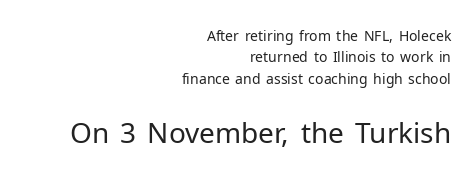
Q: Is the text bold? A: No.
Q: Is the text italic (slanted)? A: No, it is upright.
Q: Is the typeface a serif or a sans-serif typeface? A: Sans-serif.
Q: Is the text underlined? A: No.
Q: How is the paragraph aligned? A: Right-aligned.
Q: Is the spacing between letters normal or unusually wide? A: Normal.
Q: Is the spacing between lines tight, normal or loose? A: Normal.
Q: Which block of text is set in a larger size, the first (top) or the second (bottom)? A: The second (bottom) one.
Q: Width (condensed, normal, or wide)? A: Normal.
Q: Stroke contrast? A: Low.
Q: x-height? A: Medium.
Q: Monospaced? A: No.
